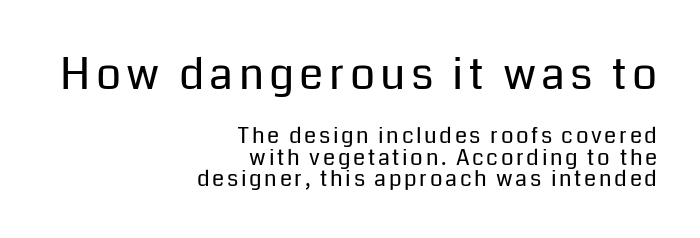
{"serif": "no", "italic": "no", "bold": "no", "weight": "regular", "width": "normal", "stroke_contrast": "low", "x_height": "medium", "monospaced": "no", "underline": "no", "align": "right", "line_spacing": "tight", "line_spacing_ratio": 0.96, "larger_block": "first", "size_ratio": 2.0, "glyph_px": 44}
